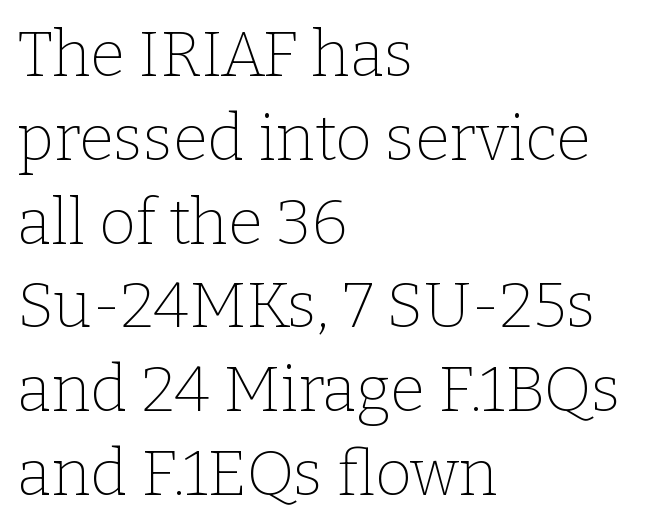
{"serif": "yes", "italic": "no", "bold": "no", "weight": "thin", "width": "normal", "stroke_contrast": "low", "x_height": "medium", "monospaced": "no", "underline": "no", "align": "left", "line_spacing": "normal", "line_spacing_ratio": 1.33, "letter_spacing": "normal", "letter_spacing_em": 0.0, "glyph_px": 63}
